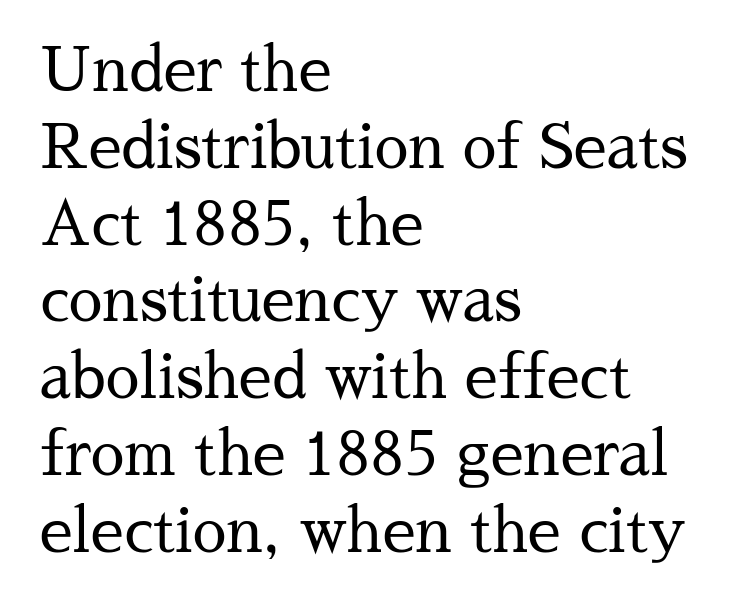
A quiet, ordinary-to-light weight characterises the typeface. Underline: absent. Vertical spacing — default. I'd call this a serif setting — the letters wear small feet. Tracking here is standard; glyphs follow each other at the usual distance.
